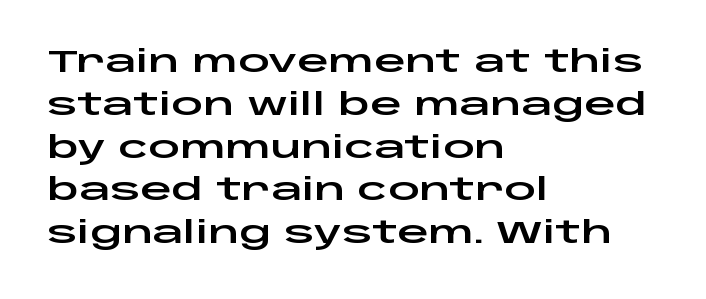
The image shows 31 px wide sans-serif type, upright; set left-aligned, normal line spacing (1.38x), normal letter spacing, not underlined; low stroke contrast and a large x-height.
